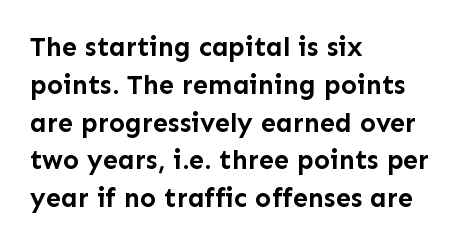
{"italic": "no", "bold": "yes", "underline": "no", "align": "left", "line_spacing": "normal", "line_spacing_ratio": 1.4, "letter_spacing": "normal", "letter_spacing_em": 0.0, "glyph_px": 27}
